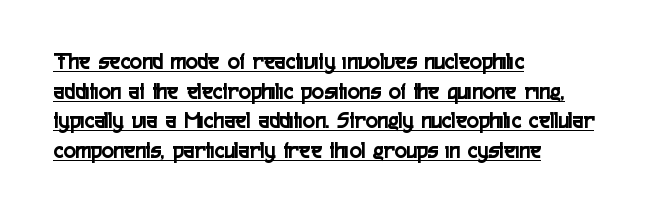
The gaps between neighbouring characters are ordinary and unremarkable. Rows of type keep a routine distance in the vertical direction. This is underlined copy, the kind a proofreader might mark for attention. Every stem runs plumb, perpendicular to the baseline. The compositor pushed each line to the left boundary.
